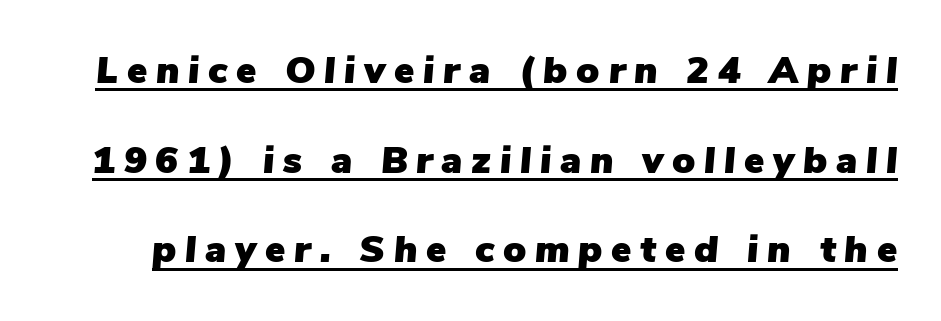
{"italic": "yes", "lean": "right", "slant_degrees": 5, "width": "normal", "stroke_contrast": "low", "x_height": "medium", "monospaced": "no", "underline": "yes", "line_spacing": "loose", "line_spacing_ratio": 2.36, "letter_spacing": "wide", "letter_spacing_em": 0.23, "glyph_px": 38}
